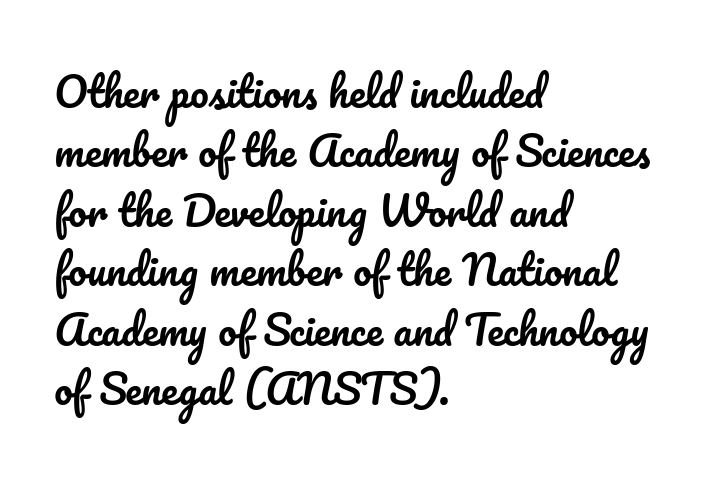
The image shows 41 px text type; set left-aligned, normal line spacing (1.45x), normal letter spacing, not underlined; low stroke contrast and a small x-height.
